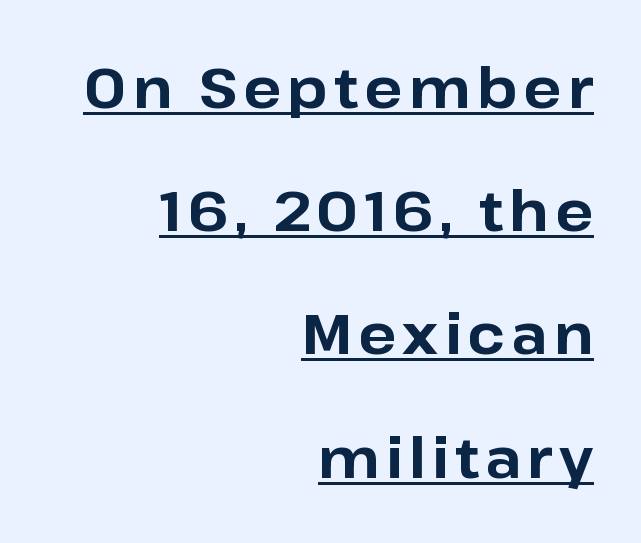
Each letter's strokes conclude bluntly, with no projecting serifs. It's the straight-up-and-down kind of type. Leading is clearly above the norm, producing a sparse column. Compared with a flush-left layout, this one pins lines to the opposite, right side. Beneath each row of characters lies a ruled line. The passage shown is typed in a proportional face where columns would drift.
